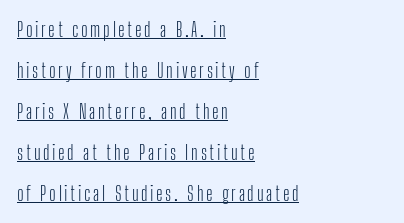
The image shows 20 px text type, upright; set left-aligned, loose line spacing (2.05x), underlined.
